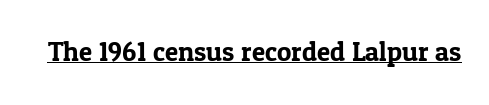
The image shows 27 px text type, upright; set normal letter spacing, underlined.
